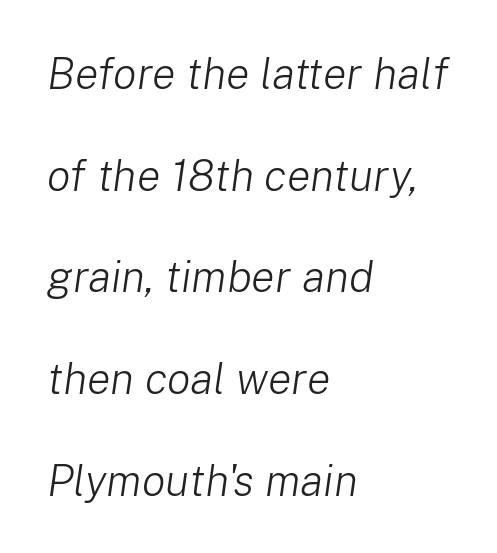
The passage shown is typed in a proportional face where columns would drift. It's the slanting kind of type. No extra tracking has been applied to these lines. The space between consecutive lines is lavish.
